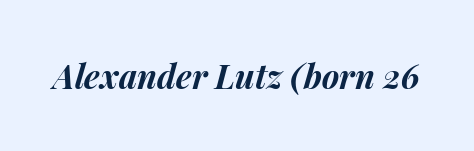
{"italic": "yes", "lean": "right", "slant_degrees": 15, "bold": "yes", "weight": "bold", "width": "normal", "stroke_contrast": "medium", "x_height": "medium", "monospaced": "no", "underline": "no", "letter_spacing": "normal", "letter_spacing_em": 0.0, "glyph_px": 33}
